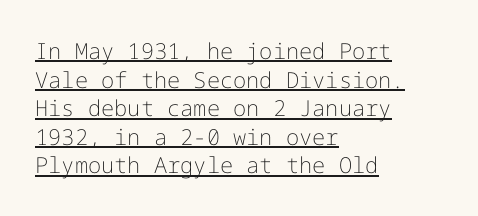
The image shows 22 px text type, upright; set left-aligned, normal line spacing (1.3x), normal letter spacing, underlined.
